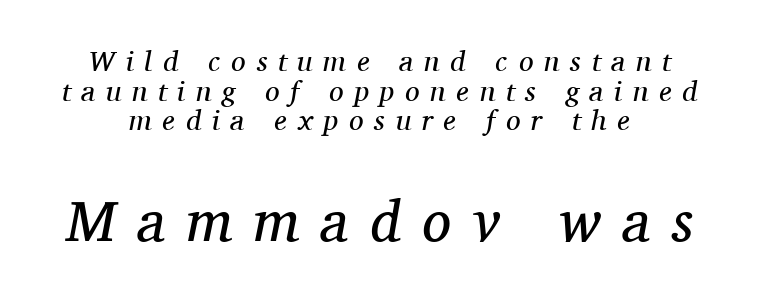
The whitespace from short lines is split evenly between both sides. Compared with ordinary roman type, these characters are visibly tilted. This rendering employs a face with finishing strokes, i.e., a serif. Reading top to bottom, the characters get bigger at the block break.
